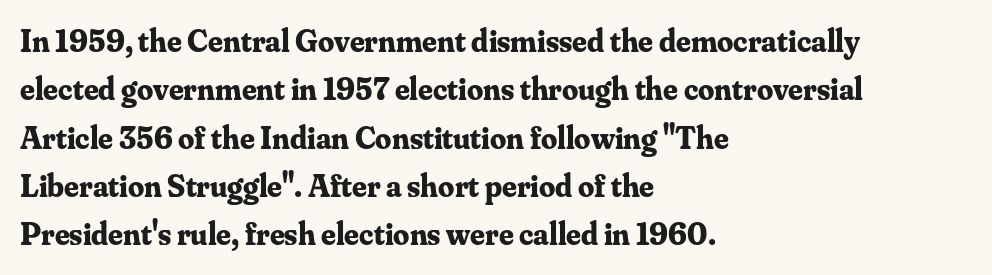
{"serif": "yes", "italic": "no", "bold": "yes", "weight": "bold", "width": "normal", "stroke_contrast": "medium", "x_height": "small", "monospaced": "no", "underline": "no", "align": "left", "line_spacing": "normal", "line_spacing_ratio": 1.51, "letter_spacing": "normal", "letter_spacing_em": 0.0, "glyph_px": 32}
